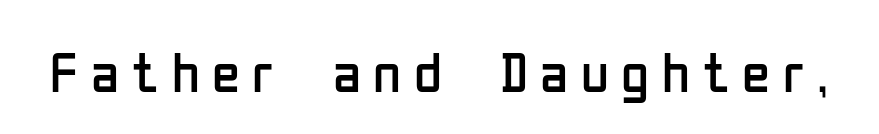
Words appear elongated and porous because spacing is wide. Is this a fixed-width face? No — the glyphs have proportional, varying widths. Posture: vertical. Type style note: lacks serifs.
